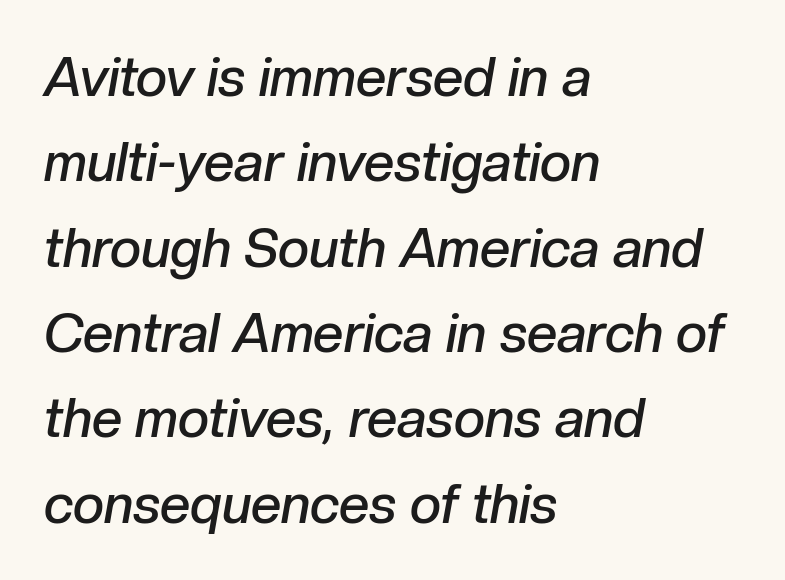
Q: Is the text bold? A: Semi-bold.
Q: Is the text italic (slanted)? A: Yes, it leans right by about 10 degrees.
Q: Is the text underlined? A: No.
Q: How is the paragraph aligned? A: Left-aligned.
Q: Is the spacing between letters normal or unusually wide? A: Normal.
Q: Is the spacing between lines tight, normal or loose? A: Normal.
Q: Width (condensed, normal, or wide)? A: Normal.
Q: Stroke contrast? A: Low.
Q: x-height? A: Medium.
Q: Monospaced? A: No.
